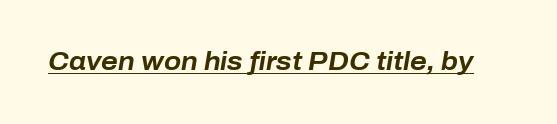
{"italic": "yes", "lean": "right", "slant_degrees": 10, "bold": "yes", "underline": "yes", "letter_spacing": "normal", "letter_spacing_em": 0.0, "glyph_px": 25}
